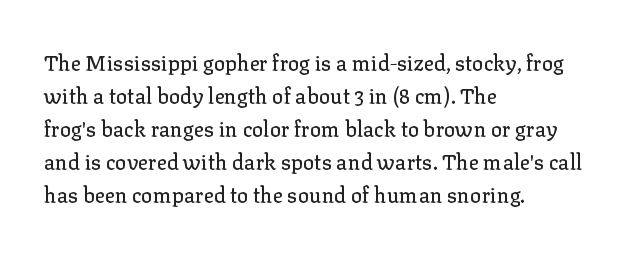
{"italic": "no", "underline": "no", "align": "left", "line_spacing": "normal", "line_spacing_ratio": 1.57, "letter_spacing": "normal", "letter_spacing_em": 0.0, "glyph_px": 21}
